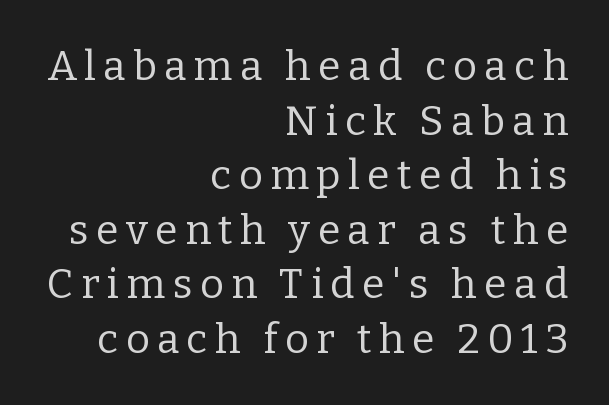
Q: Is the text bold? A: No.
Q: Is the text italic (slanted)? A: No, it is upright.
Q: Is the typeface a serif or a sans-serif typeface? A: Serif.
Q: Is the text underlined? A: No.
Q: How is the paragraph aligned? A: Right-aligned.
Q: Is the spacing between lines tight, normal or loose? A: Normal.
Q: Width (condensed, normal, or wide)? A: Normal.
Q: Stroke contrast? A: Low.
Q: x-height? A: Medium.
Q: Monospaced? A: No.
